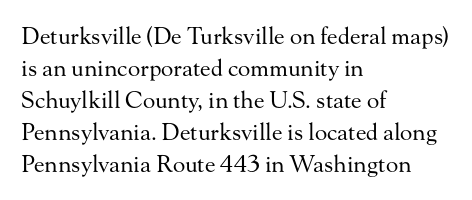
{"italic": "no", "bold": "no", "underline": "no", "align": "left", "line_spacing": "normal", "line_spacing_ratio": 1.39, "letter_spacing": "normal", "letter_spacing_em": 0.0, "glyph_px": 23}
